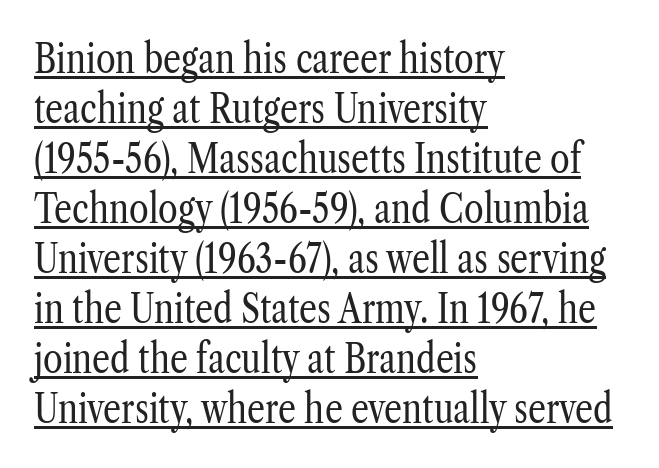
Q: Is the text bold? A: No.
Q: Is the text italic (slanted)? A: No, it is upright.
Q: Is the typeface a serif or a sans-serif typeface? A: Serif.
Q: Is the text underlined? A: Yes.
Q: How is the paragraph aligned? A: Left-aligned.
Q: Is the spacing between letters normal or unusually wide? A: Normal.
Q: Is the spacing between lines tight, normal or loose? A: Normal.
Q: Width (condensed, normal, or wide)? A: Condensed.
Q: Stroke contrast? A: Low.
Q: x-height? A: Medium.
Q: Monospaced? A: No.
